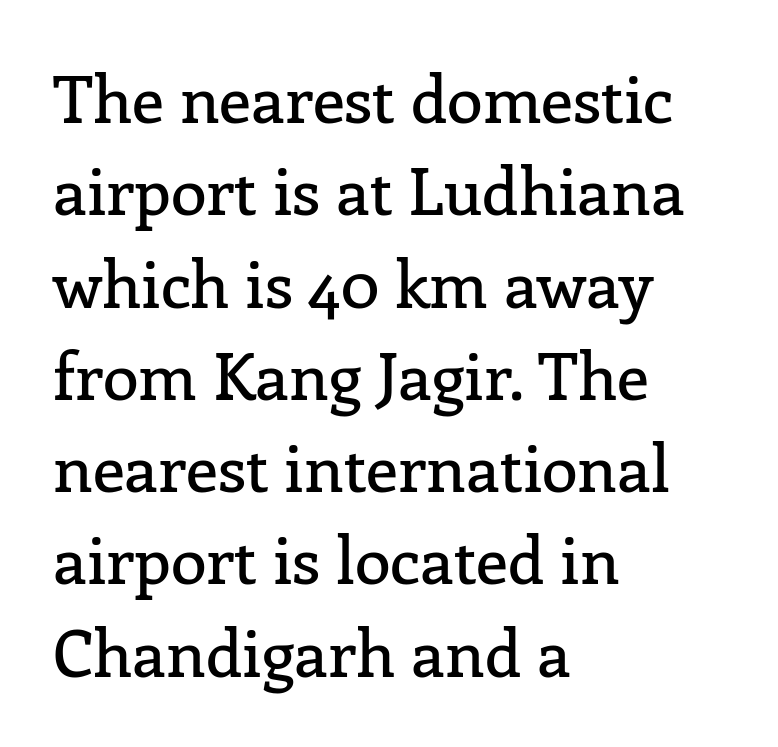
Q: Is the text italic (slanted)? A: No, it is upright.
Q: Is the typeface a serif or a sans-serif typeface? A: Serif.
Q: Is the text underlined? A: No.
Q: How is the paragraph aligned? A: Left-aligned.
Q: Is the spacing between letters normal or unusually wide? A: Normal.
Q: Is the spacing between lines tight, normal or loose? A: Normal.
Q: Width (condensed, normal, or wide)? A: Normal.
Q: Stroke contrast? A: Low.
Q: x-height? A: Medium.
Q: Monospaced? A: No.
